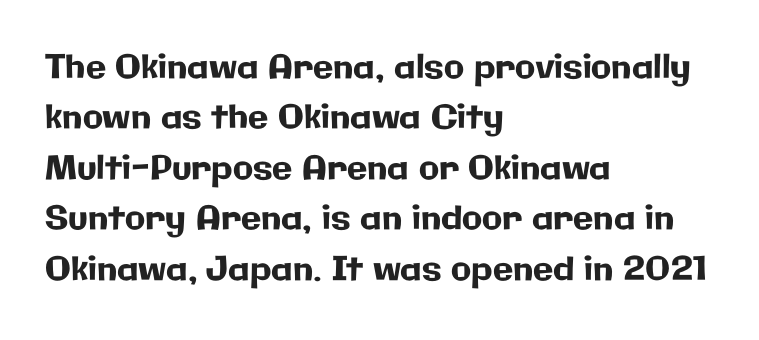
The rendering uses natural spacing where letterforms have individual widths. Honestly, there is no underline to notice here at all. Tracking here is standard; glyphs follow each other at the usual distance. The lettering stays uniformly vertical, giving the passage a roman look. Is there much room between lines? A standard amount, neither cramped nor airy. The lines in this sample share a left origin and differ only in where they stop.
